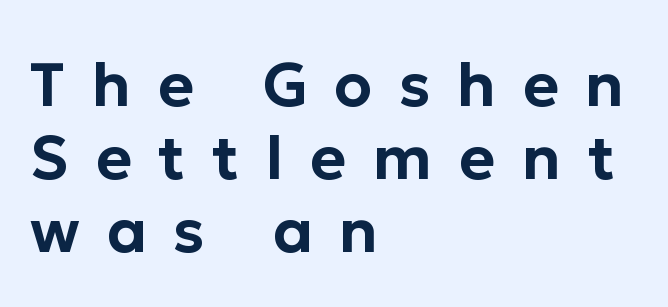
The image shows 61 px sans-serif type, upright; set left-aligned, line spacing 1.2x, unusually wide letter spacing (+0.44 em), not underlined; low stroke contrast and a medium x-height.
